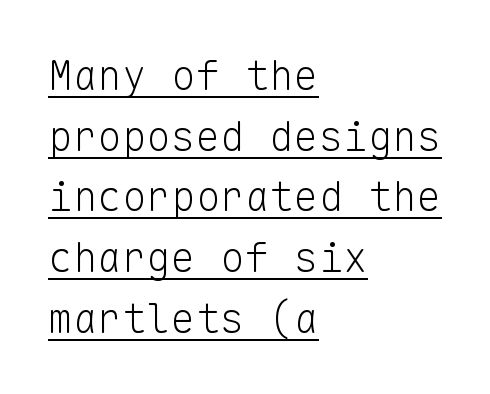
Q: Is the text bold? A: No.
Q: Is the text italic (slanted)? A: No, it is upright.
Q: Is the typeface a serif or a sans-serif typeface? A: Sans-serif.
Q: Is the text underlined? A: Yes.
Q: How is the paragraph aligned? A: Left-aligned.
Q: Is the spacing between letters normal or unusually wide? A: Normal.
Q: Is the spacing between lines tight, normal or loose? A: Normal.
Q: Width (condensed, normal, or wide)? A: Normal.
Q: Stroke contrast? A: Low.
Q: x-height? A: Medium.
Q: Monospaced? A: Yes.
